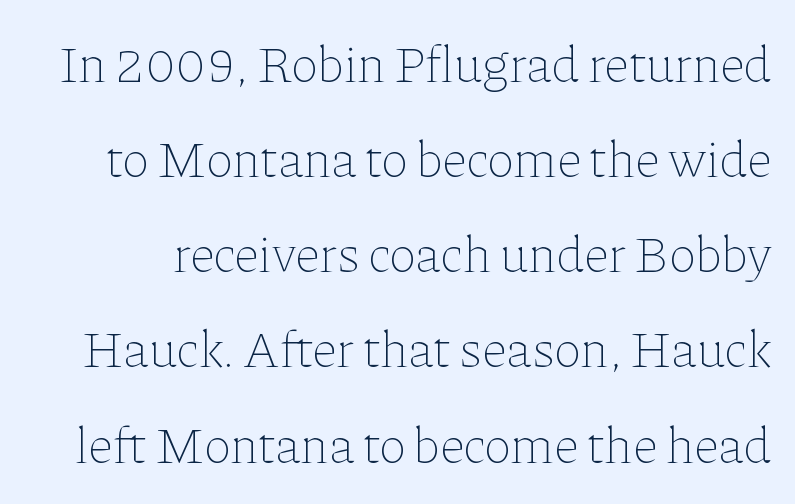
Q: Is the text bold? A: No.
Q: Is the text italic (slanted)? A: No, it is upright.
Q: Is the text underlined? A: No.
Q: Is the spacing between letters normal or unusually wide? A: Normal.
Q: Width (condensed, normal, or wide)? A: Normal.
Q: Stroke contrast? A: Low.
Q: x-height? A: Medium.
Q: Monospaced? A: No.
